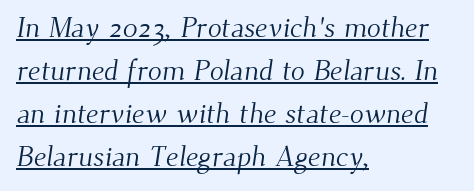
Q: Is the text bold? A: No.
Q: Is the typeface a serif or a sans-serif typeface? A: Serif.
Q: Is the text underlined? A: Yes.
Q: How is the paragraph aligned? A: Left-aligned.
Q: Is the spacing between letters normal or unusually wide? A: Normal.
Q: Is the spacing between lines tight, normal or loose? A: Normal.
Q: Width (condensed, normal, or wide)? A: Normal.
Q: Stroke contrast? A: Medium.
Q: x-height? A: Small.
Q: Monospaced? A: No.
